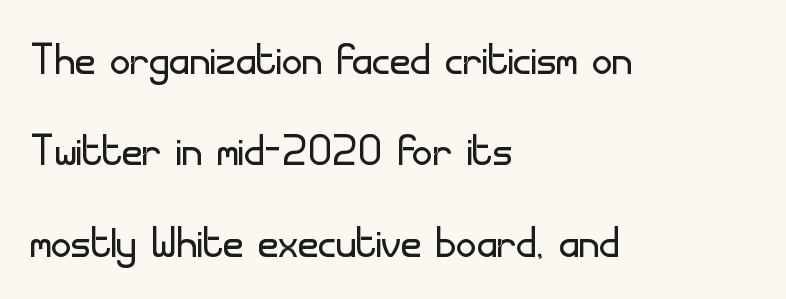
How are the letters spaced? Ordinarily, with no added tracking. Underlining? Definitely not there. This sample is left-justified, so line endings fall wherever the words run out. Spacing verdict: proportional, widths tailored to each character.
